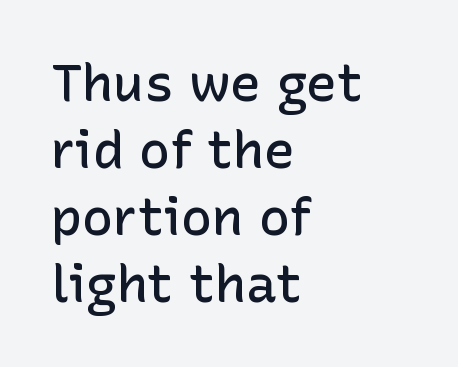
Q: Is the text bold? A: Semi-bold.
Q: Is the text italic (slanted)? A: No, it is upright.
Q: Is the typeface a serif or a sans-serif typeface? A: Sans-serif.
Q: Is the text underlined? A: No.
Q: How is the paragraph aligned? A: Left-aligned.
Q: Is the spacing between letters normal or unusually wide? A: Normal.
Q: Is the spacing between lines tight, normal or loose? A: Normal.
Q: Width (condensed, normal, or wide)? A: Normal.
Q: Stroke contrast? A: Low.
Q: x-height? A: Medium.
Q: Monospaced? A: No.
